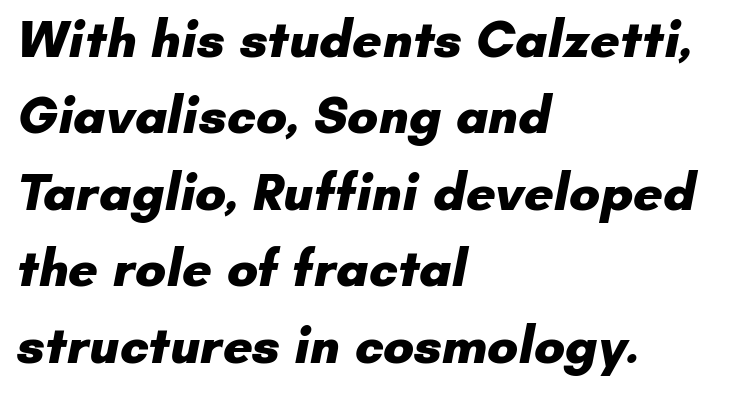
{"serif": "no", "bold": "yes", "weight": "heavy", "width": "normal", "stroke_contrast": "low", "x_height": "small", "monospaced": "no", "underline": "no", "align": "left", "line_spacing": "normal", "line_spacing_ratio": 1.47, "letter_spacing": "normal", "letter_spacing_em": 0.0, "glyph_px": 52}
